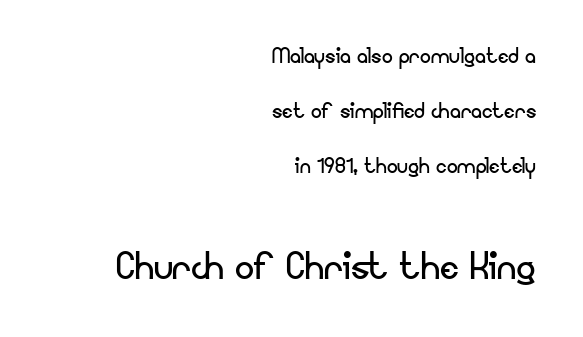
Q: Is the text bold? A: No.
Q: Is the text italic (slanted)? A: No, it is upright.
Q: Is the typeface a serif or a sans-serif typeface? A: Sans-serif.
Q: Is the text underlined? A: No.
Q: How is the paragraph aligned? A: Right-aligned.
Q: Is the spacing between letters normal or unusually wide? A: Normal.
Q: Is the spacing between lines tight, normal or loose? A: Loose.
Q: Which block of text is set in a larger size, the first (top) or the second (bottom)? A: The second (bottom) one.
Q: Width (condensed, normal, or wide)? A: Normal.
Q: Stroke contrast? A: Low.
Q: x-height? A: Small.
Q: Monospaced? A: No.
